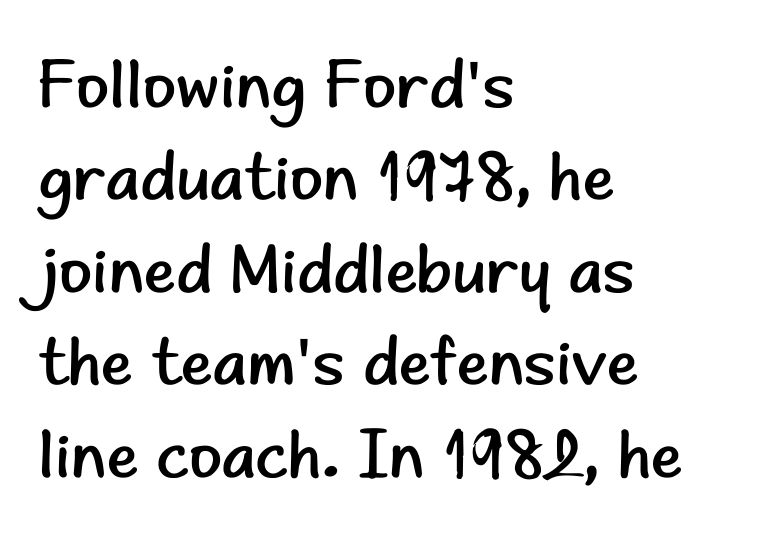
{"serif": "no", "italic": "no", "bold": "no", "weight": "regular", "width": "normal", "stroke_contrast": "low", "x_height": "small", "monospaced": "no", "underline": "no", "align": "left", "line_spacing": "normal", "line_spacing_ratio": 1.36, "letter_spacing": "normal", "letter_spacing_em": 0.0, "glyph_px": 68}
